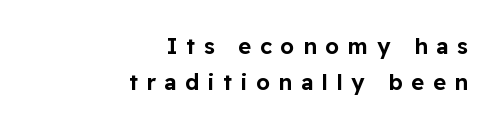
{"italic": "no", "underline": "no", "align": "right", "line_spacing": "normal", "line_spacing_ratio": 1.65, "letter_spacing": "wide", "letter_spacing_em": 0.39, "glyph_px": 22}
